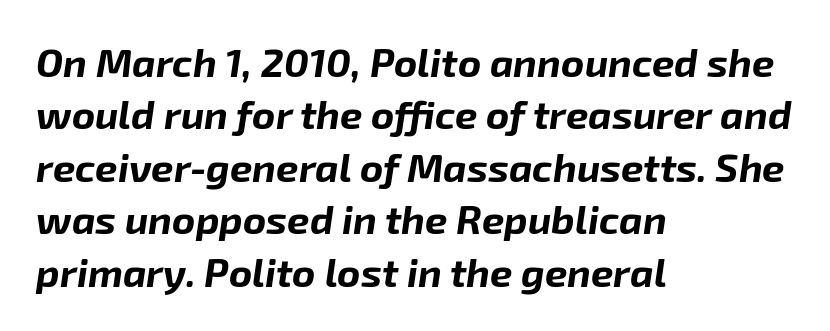
Q: Is the text bold? A: Yes.
Q: Is the text italic (slanted)? A: Yes, it leans right by about 8 degrees.
Q: Is the text underlined? A: No.
Q: How is the paragraph aligned? A: Left-aligned.
Q: Is the spacing between letters normal or unusually wide? A: Normal.
Q: Is the spacing between lines tight, normal or loose? A: Normal.
Q: Width (condensed, normal, or wide)? A: Normal.
Q: Stroke contrast? A: Low.
Q: x-height? A: Medium.
Q: Monospaced? A: No.
